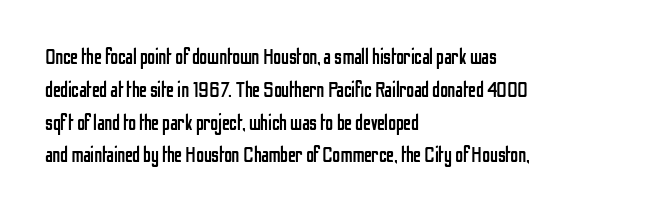
{"italic": "no", "bold": "no", "underline": "no", "align": "left", "line_spacing": "normal", "line_spacing_ratio": 1.49, "letter_spacing": "normal", "letter_spacing_em": 0.0, "glyph_px": 22}
